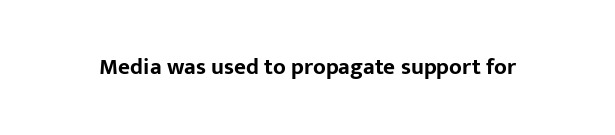
Notice how thick the strokes are: this is what a full bold looks like. In terms of letterspacing, this is plain default setting. The specimen omits any rule beneath the text block's lines. The lettering stays uniformly vertical, giving the passage a roman look.
